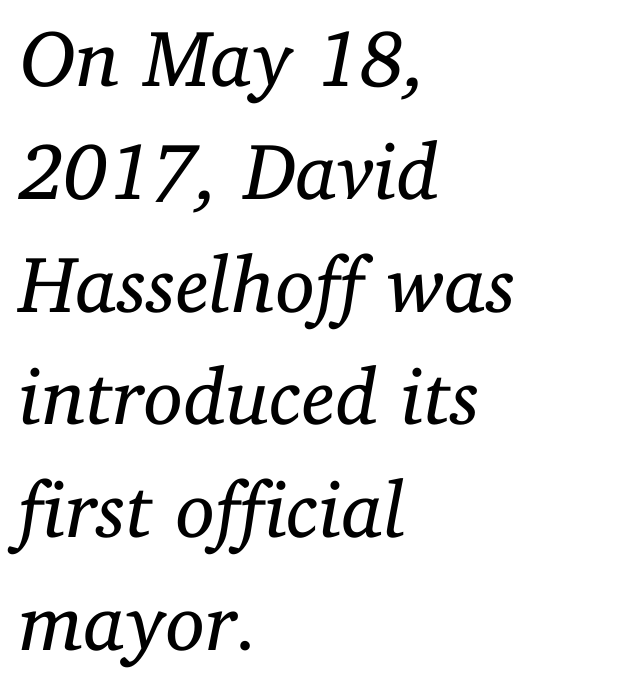
Q: Is the text bold? A: No.
Q: Is the text italic (slanted)? A: Yes, it leans right by about 11 degrees.
Q: Is the typeface a serif or a sans-serif typeface? A: Serif.
Q: Is the text underlined? A: No.
Q: How is the paragraph aligned? A: Left-aligned.
Q: Is the spacing between letters normal or unusually wide? A: Normal.
Q: Is the spacing between lines tight, normal or loose? A: Normal.
Q: Width (condensed, normal, or wide)? A: Normal.
Q: Stroke contrast? A: Low.
Q: x-height? A: Medium.
Q: Monospaced? A: No.
